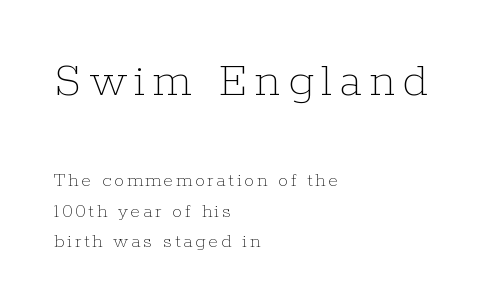
These lines are rendered in a variable-pitch font. If you measured baseline to baseline, you'd find a middling distance. Decoration check: the copy has no underline. Letters have the restrained weight of plain body copy at most. Italic? Not at all — the glyphs are vertical. Line beginnings align vertically; line endings do not.
